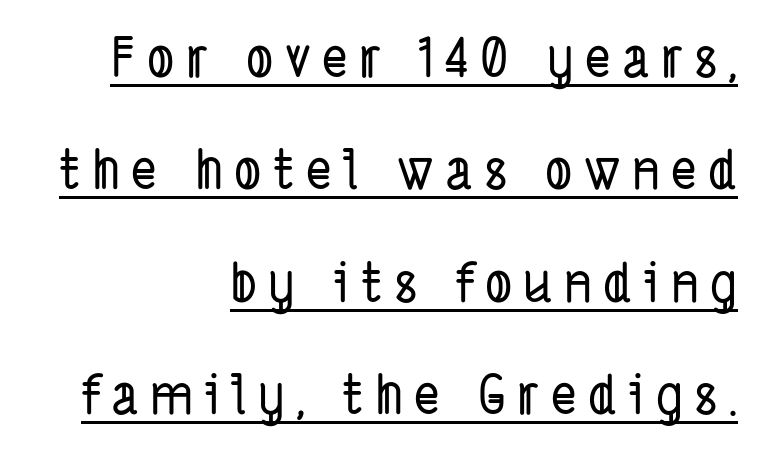
Casual observation: everything's shoved over to the right. Every word sits above its own underline. To sum up the face: it is a sans, with no serifs. Glyph-to-glyph distance is far greater than everyday printed text. The leading is generous, giving the passage an open texture. Spacing verdict: proportional, widths tailored to each character.
